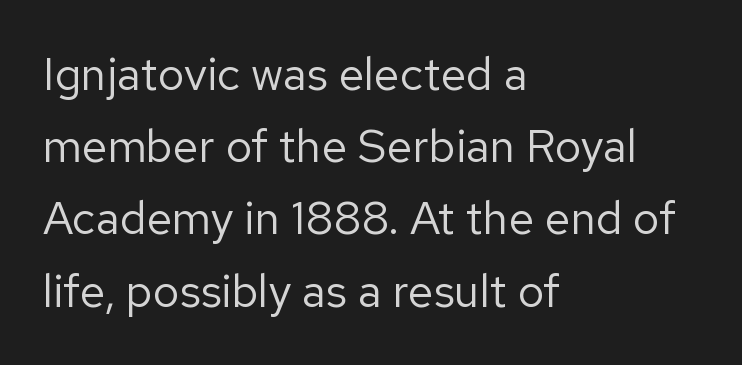
{"serif": "no", "italic": "no", "bold": "no", "weight": "regular", "width": "normal", "stroke_contrast": "low", "x_height": "medium", "monospaced": "no", "underline": "no", "align": "left", "line_spacing": "normal", "line_spacing_ratio": 1.57, "letter_spacing": "normal", "letter_spacing_em": 0.0, "glyph_px": 46}
